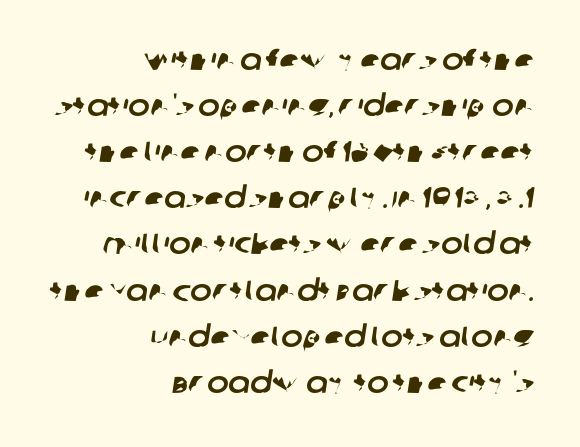
Q: Is the typeface a serif or a sans-serif typeface? A: Sans-serif.
Q: Is the text underlined? A: No.
Q: How is the paragraph aligned? A: Right-aligned.
Q: Is the spacing between letters normal or unusually wide? A: Normal.
Q: Is the spacing between lines tight, normal or loose? A: Normal.
Q: Width (condensed, normal, or wide)? A: Normal.
Q: Stroke contrast? A: Low.
Q: x-height? A: Large.
Q: Monospaced? A: No.
